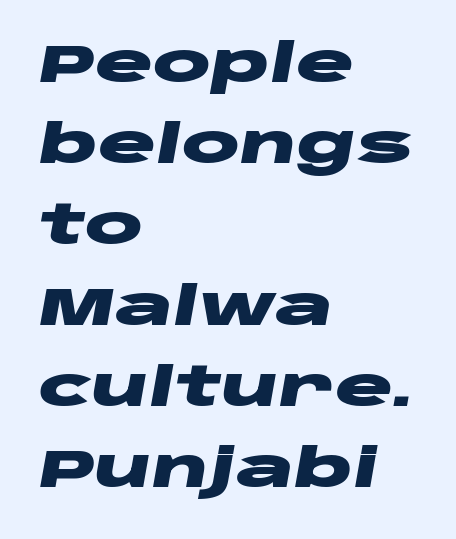
Q: Is the text bold? A: Yes.
Q: Is the text italic (slanted)? A: Yes, it leans right by about 10 degrees.
Q: Is the text underlined? A: No.
Q: How is the paragraph aligned? A: Left-aligned.
Q: Is the spacing between letters normal or unusually wide? A: Normal.
Q: Is the spacing between lines tight, normal or loose? A: Normal.
Q: Width (condensed, normal, or wide)? A: Wide.
Q: Stroke contrast? A: Low.
Q: x-height? A: Large.
Q: Monospaced? A: No.
